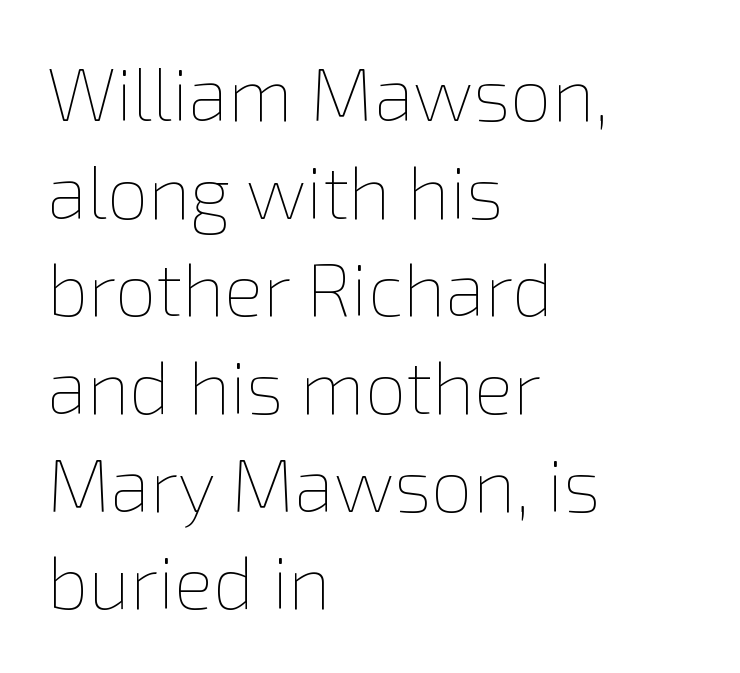
{"italic": "no", "bold": "no", "weight": "thin", "width": "normal", "x_height": "medium", "monospaced": "no", "underline": "no", "align": "left", "line_spacing": "normal", "line_spacing_ratio": 1.32, "letter_spacing": "normal", "letter_spacing_em": 0.0, "glyph_px": 74}
